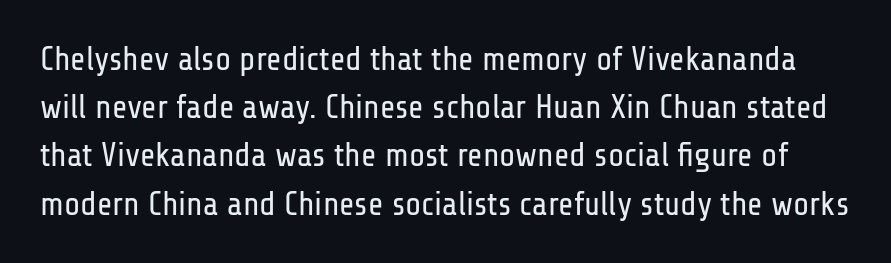
The image shows 33 px regular-weight, condensed sans-serif type, upright; set normal line spacing (1.46x), normal letter spacing, not underlined; low stroke contrast and a medium x-height.
